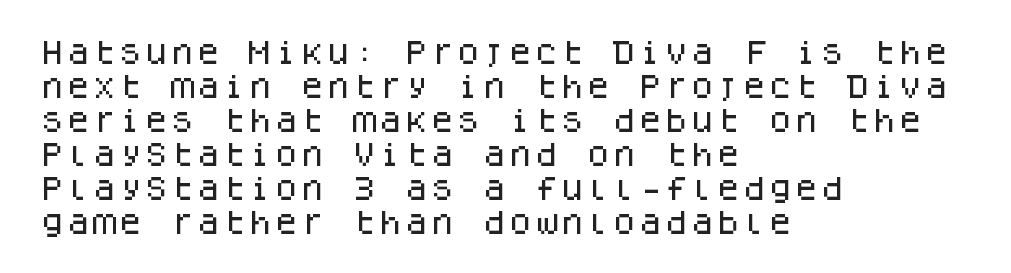
The image shows 26 px text type, upright; set left-aligned, normal line spacing (1.31x), normal letter spacing, not underlined.
